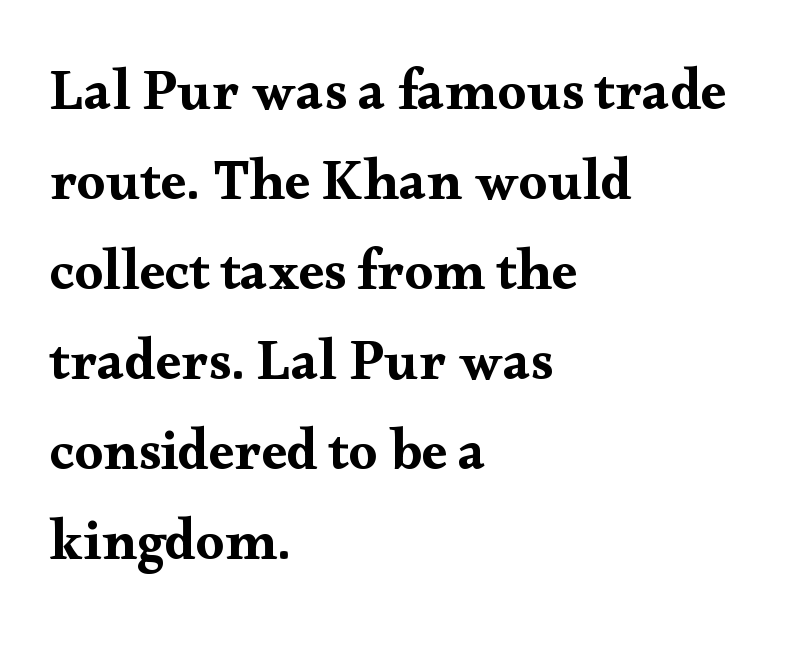
The letters carry serifs — small finishing strokes at the ends of their stems. Compared with typical body copy, the letter spacing here is the same. When letters stand straight like this, we call the style roman or upright. Interline gaps are of average width in this sample. Varying glyph widths throughout — classic text-font behaviour. The glyphs are unaccompanied by any horizontal stroke below them.
